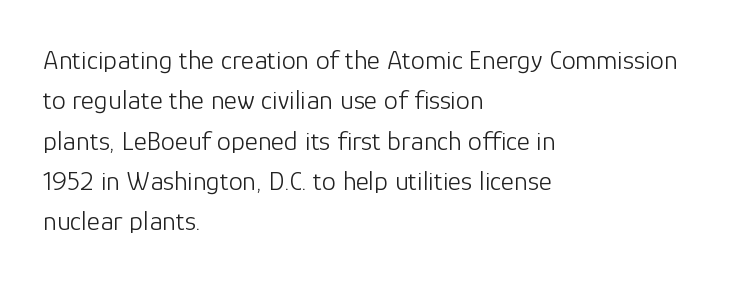
Style check: upright. Font category for this specimen: sans-serif. Regarding leading, the lines here are spaced in the standard way. Stroke thickness stays within the range of a standard reading face or lighter. The lines are quadded left.
